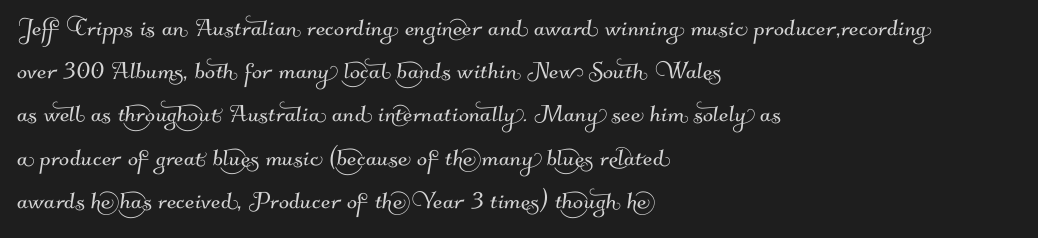
The image shows 30 px sans-serif type; set left-aligned, normal line spacing (1.44x), normal letter spacing, not underlined; medium stroke contrast and a small x-height.
